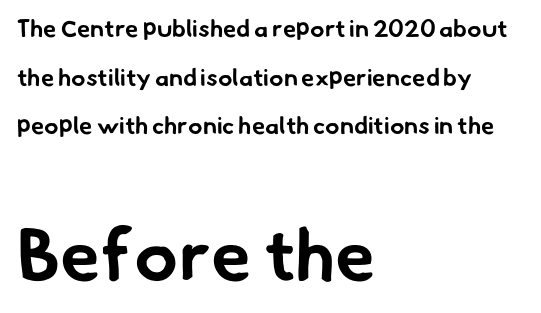
Casual observation: everything's shoved over to the left. Glyph-to-glyph distance matches everyday printed text. Each letter's strokes conclude bluntly, with no projecting serifs. Top chunk: small. Bottom chunk: large. Its strokes are broad and dark, the hallmark of bold type.
